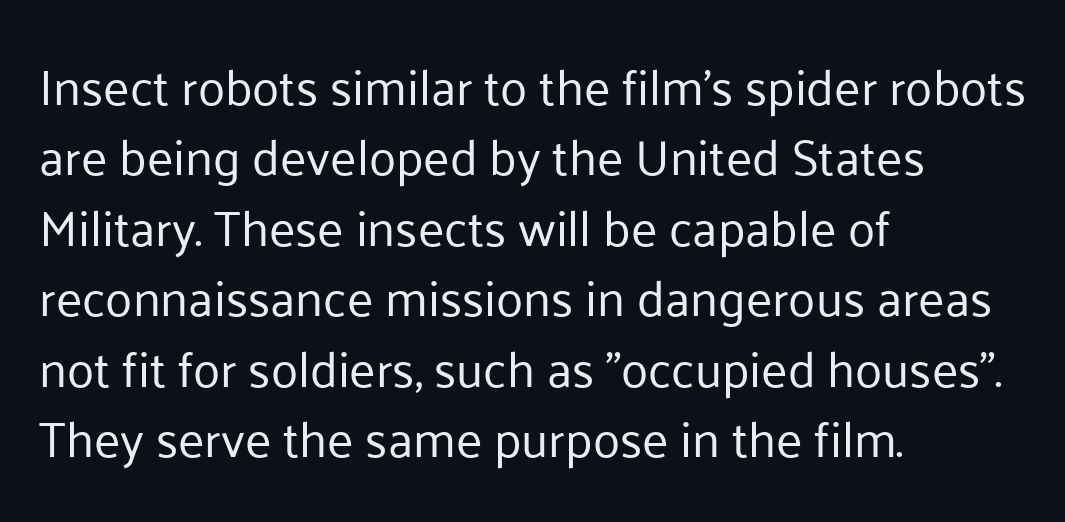
{"serif": "no", "italic": "no", "bold": "no", "weight": "regular", "width": "normal", "stroke_contrast": "low", "x_height": "medium", "monospaced": "no", "underline": "no", "align": "left", "line_spacing": "normal", "line_spacing_ratio": 1.41, "letter_spacing": "normal", "letter_spacing_em": 0.0, "glyph_px": 50}
